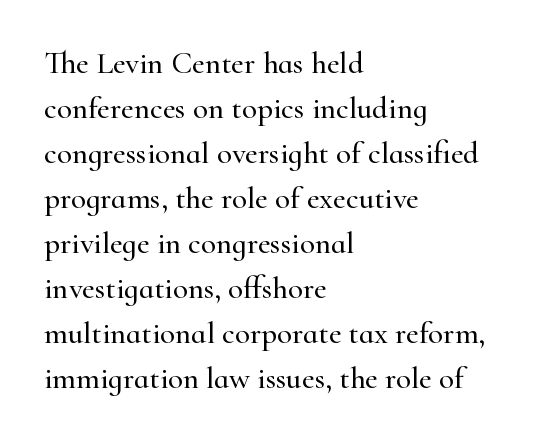
{"serif": "yes", "italic": "no", "width": "normal", "stroke_contrast": "high", "x_height": "small", "monospaced": "no", "underline": "no", "align": "left", "line_spacing": "normal", "line_spacing_ratio": 1.45, "letter_spacing": "normal", "letter_spacing_em": 0.0, "glyph_px": 31}
